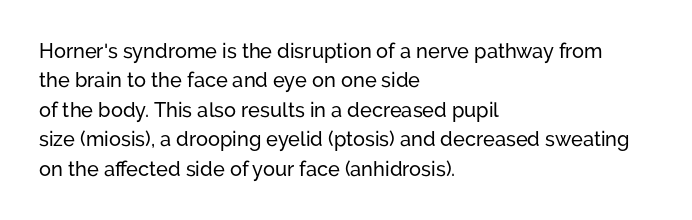
Q: Is the text italic (slanted)? A: No, it is upright.
Q: Is the text underlined? A: No.
Q: How is the paragraph aligned? A: Left-aligned.
Q: Is the spacing between letters normal or unusually wide? A: Normal.
Q: Is the spacing between lines tight, normal or loose? A: Normal.
